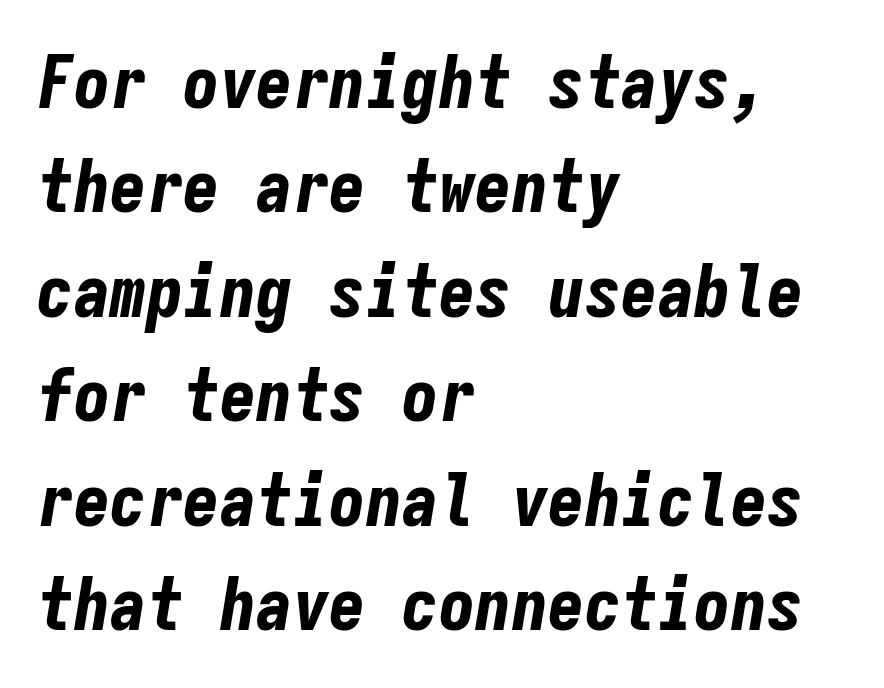
Descenders are the only things crossing below the line. The letterforms sit shoulder to shoulder at normal distance. You could count columns in this text — the font is strictly monospaced. Rendered with sloped, italic letterforms. Notice how the passage keeps a crisp vertical edge on the left only.
